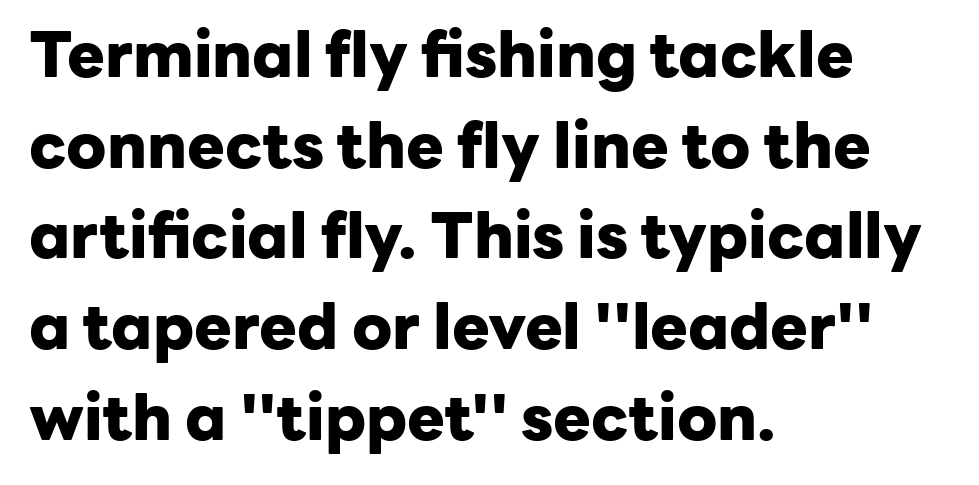
{"serif": "no", "italic": "no", "bold": "yes", "weight": "heavy", "width": "normal", "stroke_contrast": "low", "x_height": "medium", "monospaced": "no", "underline": "no", "align": "left", "line_spacing": "normal", "line_spacing_ratio": 1.44, "letter_spacing": "normal", "letter_spacing_em": 0.0, "glyph_px": 63}
